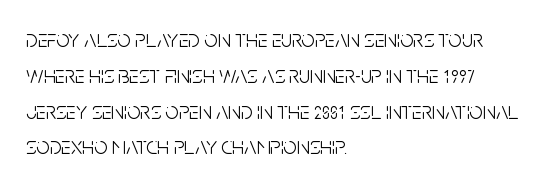
Q: Is the text bold? A: No.
Q: Is the text italic (slanted)? A: No, it is upright.
Q: Is the text underlined? A: No.
Q: How is the paragraph aligned? A: Left-aligned.
Q: Is the spacing between letters normal or unusually wide? A: Normal.
Q: Is the spacing between lines tight, normal or loose? A: Normal.
